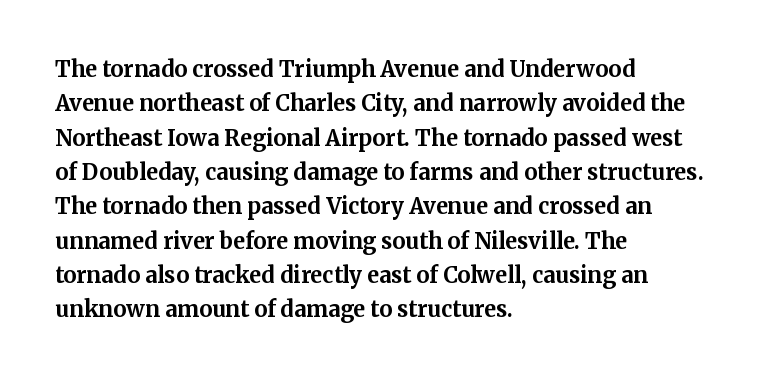
The image shows 22 px bold type, upright; set left-aligned, normal line spacing (1.56x), normal letter spacing, not underlined.
